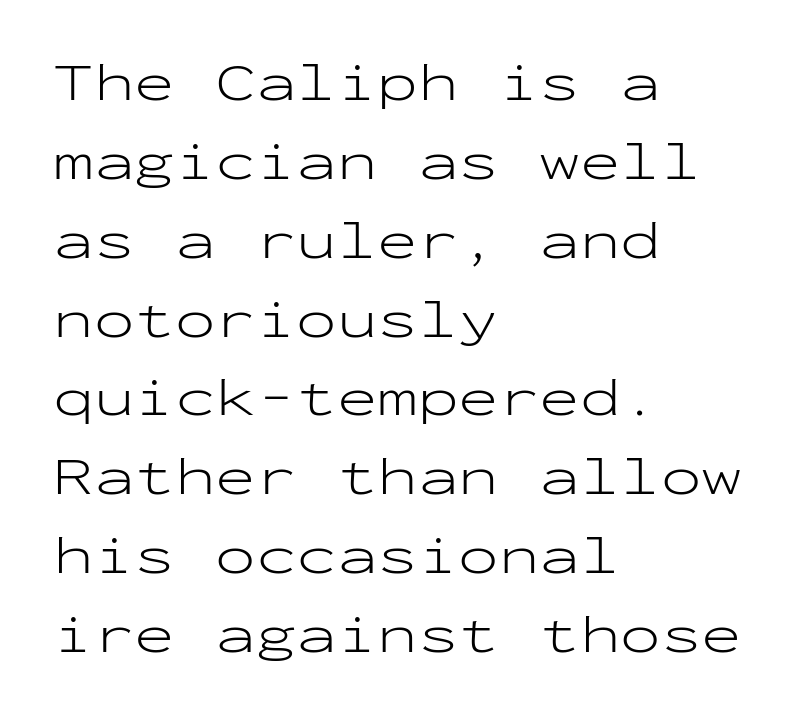
The image shows 54 px light, wide sans-serif type, upright, monospaced; set left-aligned, normal line spacing (1.46x), normal letter spacing, not underlined; low stroke contrast and a medium x-height.
